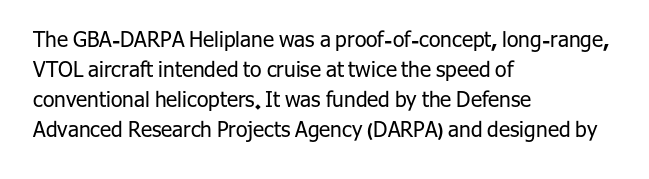
Q: Is the text bold? A: No.
Q: Is the text italic (slanted)? A: No, it is upright.
Q: Is the text underlined? A: No.
Q: How is the paragraph aligned? A: Left-aligned.
Q: Is the spacing between letters normal or unusually wide? A: Normal.
Q: Is the spacing between lines tight, normal or loose? A: Normal.
